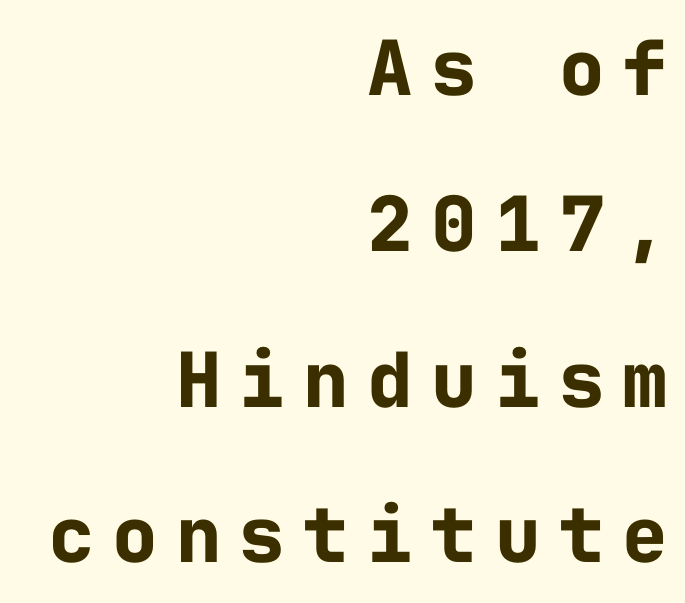
The image shows 76 px bold sans-serif type, upright, monospaced; set right-aligned, loose line spacing (2.05x), unusually wide letter spacing (+0.24 em), not underlined; low stroke contrast and a medium x-height.
